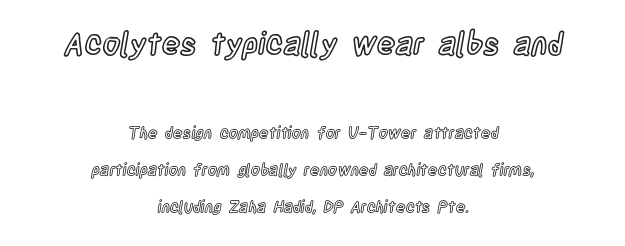
Q: Is the text italic (slanted)? A: Yes.
Q: Is the text underlined? A: No.
Q: How is the paragraph aligned? A: Centered.
Q: Is the spacing between letters normal or unusually wide? A: Normal.
Q: Is the spacing between lines tight, normal or loose? A: Loose.
Q: Which block of text is set in a larger size, the first (top) or the second (bottom)? A: The first (top) one.
Q: Width (condensed, normal, or wide)? A: Condensed.
Q: x-height? A: Large.
Q: Monospaced? A: No.
